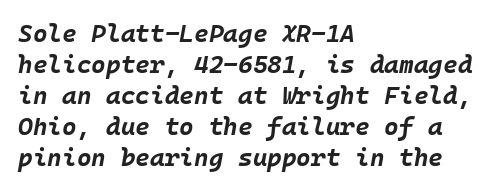
Q: Is the text bold? A: Yes.
Q: Is the text italic (slanted)? A: Yes, it leans right by about 10 degrees.
Q: Is the text underlined? A: No.
Q: How is the paragraph aligned? A: Left-aligned.
Q: Is the spacing between letters normal or unusually wide? A: Normal.
